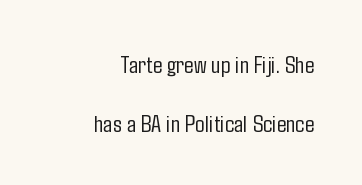
{"italic": "no", "bold": "no", "underline": "no", "align": "right", "line_spacing": "loose", "line_spacing_ratio": 2.35, "letter_spacing": "normal", "letter_spacing_em": 0.0, "glyph_px": 25}
